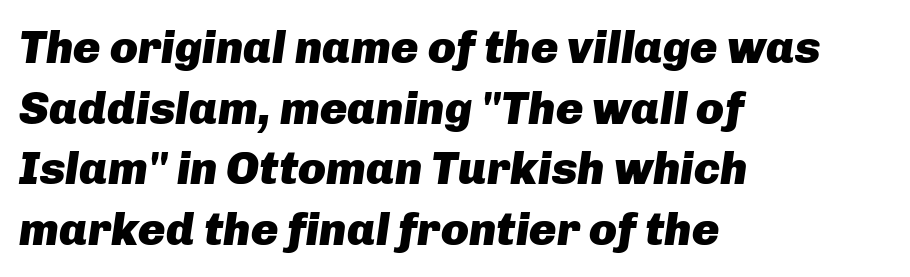
{"italic": "yes", "lean": "right", "slant_degrees": 8, "bold": "yes", "weight": "heavy", "width": "normal", "stroke_contrast": "low", "x_height": "medium", "monospaced": "no", "underline": "no", "align": "left", "line_spacing": "normal", "line_spacing_ratio": 1.32, "letter_spacing": "normal", "letter_spacing_em": 0.0, "glyph_px": 46}
